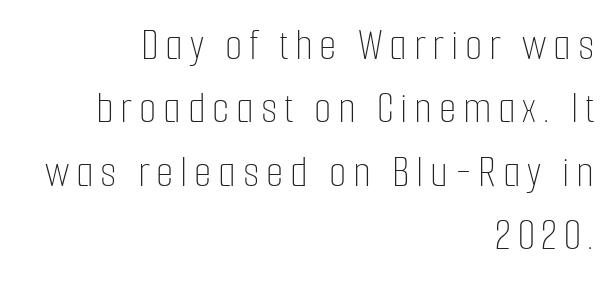
Q: Is the text bold? A: No.
Q: Is the text italic (slanted)? A: No, it is upright.
Q: Is the text underlined? A: No.
Q: How is the paragraph aligned? A: Right-aligned.
Q: Is the spacing between lines tight, normal or loose? A: Normal.
Q: Width (condensed, normal, or wide)? A: Condensed.
Q: Stroke contrast? A: Low.
Q: x-height? A: Medium.
Q: Monospaced? A: No.
